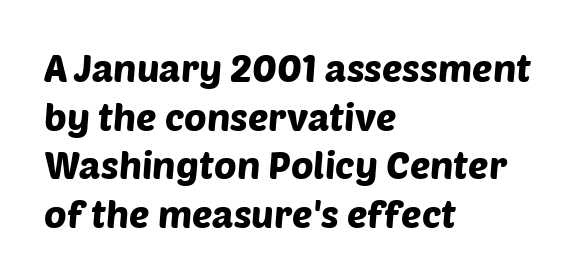
The image shows 38 px sans-serif type; set left-aligned, normal line spacing (1.28x), normal letter spacing, not underlined; low stroke contrast and a large x-height.
